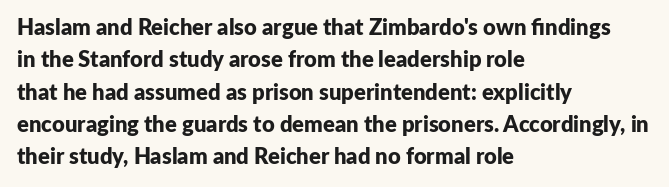
This block has exactly the height ordinary leading produces. A roman cut, with each character standing at attention. Typesetter's note: full bold, strokes at maximum text heaviness. The rendering anchors every line to the left-hand side.
